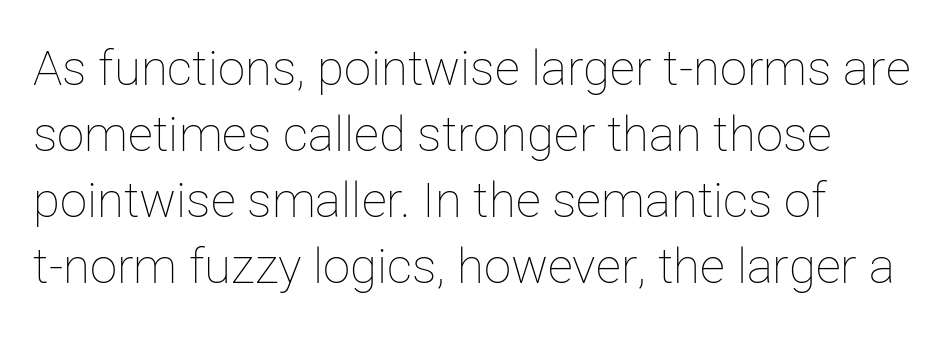
Q: Is the text bold? A: No.
Q: Is the text italic (slanted)? A: No, it is upright.
Q: Is the text underlined? A: No.
Q: How is the paragraph aligned? A: Left-aligned.
Q: Is the spacing between letters normal or unusually wide? A: Normal.
Q: Is the spacing between lines tight, normal or loose? A: Normal.
Q: Width (condensed, normal, or wide)? A: Normal.
Q: Stroke contrast? A: Low.
Q: x-height? A: Medium.
Q: Monospaced? A: No.
